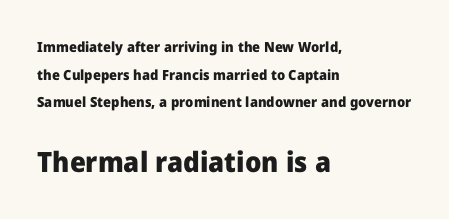
The image shows 28 px heavy sans-serif type, upright; set left-aligned, loose line spacing (1.97x), normal letter spacing, not underlined; the second (bottom) block is 2.0x larger; low stroke contrast and a medium x-height.
